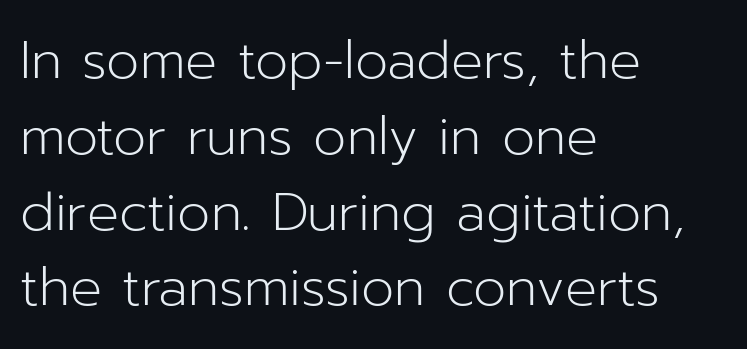
{"serif": "no", "italic": "no", "bold": "no", "weight": "light", "width": "normal", "stroke_contrast": "low", "x_height": "medium", "monospaced": "no", "underline": "no", "align": "left", "line_spacing": "normal", "line_spacing_ratio": 1.43, "letter_spacing": "normal", "letter_spacing_em": 0.0, "glyph_px": 53}
